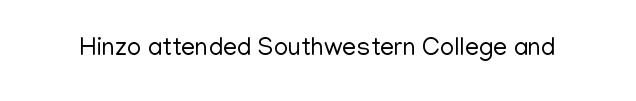
Q: Is the text bold? A: No.
Q: Is the text italic (slanted)? A: No, it is upright.
Q: Is the text underlined? A: No.
Q: Is the spacing between letters normal or unusually wide? A: Normal.
